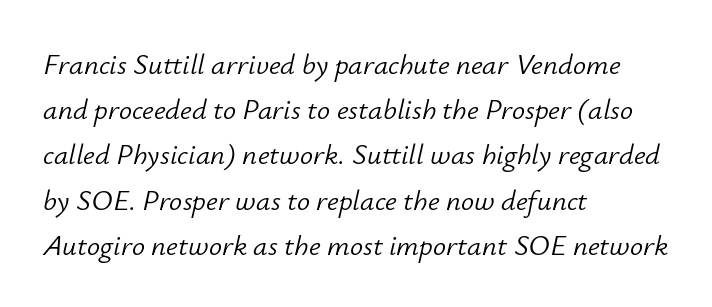
Which margin do the lines hug? The left one — the right edge is uneven. Check under the words: just untouched page. Do the characters align in a grid? No, the font is proportional. The face used here has a pronounced slope to its letters.
